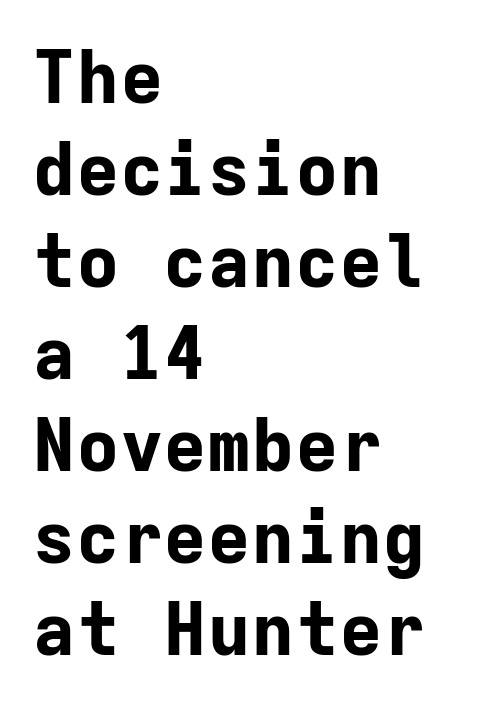
The image shows 73 px bold sans-serif type, upright, monospaced; set left-aligned, normal line spacing (1.26x), normal letter spacing, not underlined; low stroke contrast and a medium x-height.
